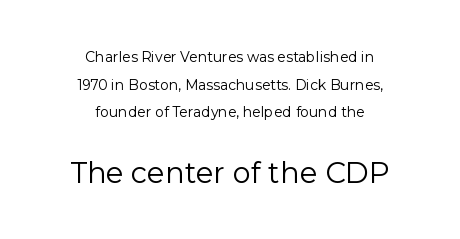
{"serif": "no", "italic": "no", "bold": "no", "weight": "regular", "width": "normal", "stroke_contrast": "low", "x_height": "medium", "monospaced": "no", "underline": "no", "align": "center", "line_spacing": "loose", "line_spacing_ratio": 1.97, "letter_spacing": "normal", "letter_spacing_em": 0.0, "larger_block": "second", "size_ratio": 2.07, "glyph_px": 29}
